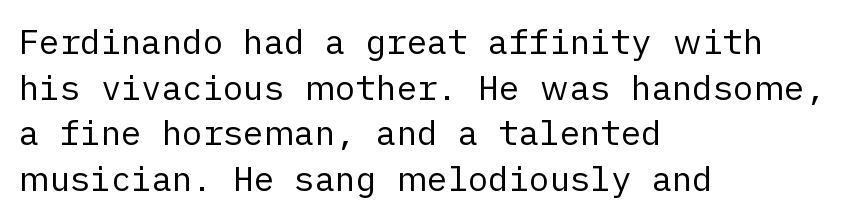
{"serif": "no", "italic": "no", "bold": "no", "weight": "regular", "width": "normal", "stroke_contrast": "low", "x_height": "medium", "underline": "no", "align": "left", "line_spacing": "normal", "line_spacing_ratio": 1.34, "letter_spacing": "normal", "letter_spacing_em": 0.0, "glyph_px": 34}
